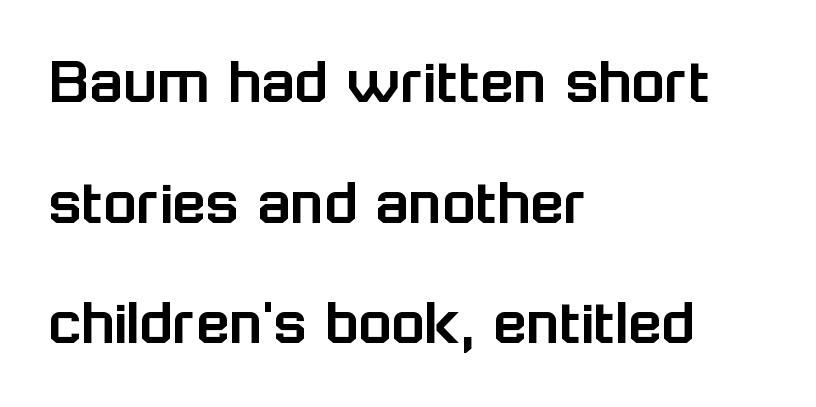
Q: Is the text italic (slanted)? A: No, it is upright.
Q: Is the typeface a serif or a sans-serif typeface? A: Sans-serif.
Q: Is the text underlined? A: No.
Q: How is the paragraph aligned? A: Left-aligned.
Q: Is the spacing between letters normal or unusually wide? A: Normal.
Q: Width (condensed, normal, or wide)? A: Normal.
Q: Stroke contrast? A: Low.
Q: x-height? A: Medium.
Q: Monospaced? A: No.
